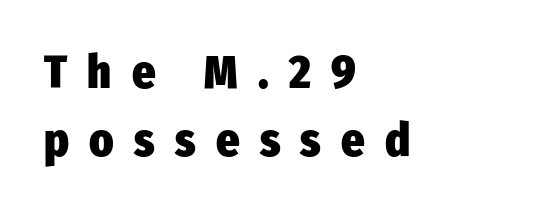
Q: Is the text bold? A: Yes.
Q: Is the text italic (slanted)? A: No, it is upright.
Q: Is the typeface a serif or a sans-serif typeface? A: Sans-serif.
Q: Is the text underlined? A: No.
Q: How is the paragraph aligned? A: Left-aligned.
Q: Is the spacing between letters normal or unusually wide? A: Unusually wide.
Q: Is the spacing between lines tight, normal or loose? A: Normal.
Q: Width (condensed, normal, or wide)? A: Condensed.
Q: Stroke contrast? A: Low.
Q: x-height? A: Medium.
Q: Monospaced? A: No.
